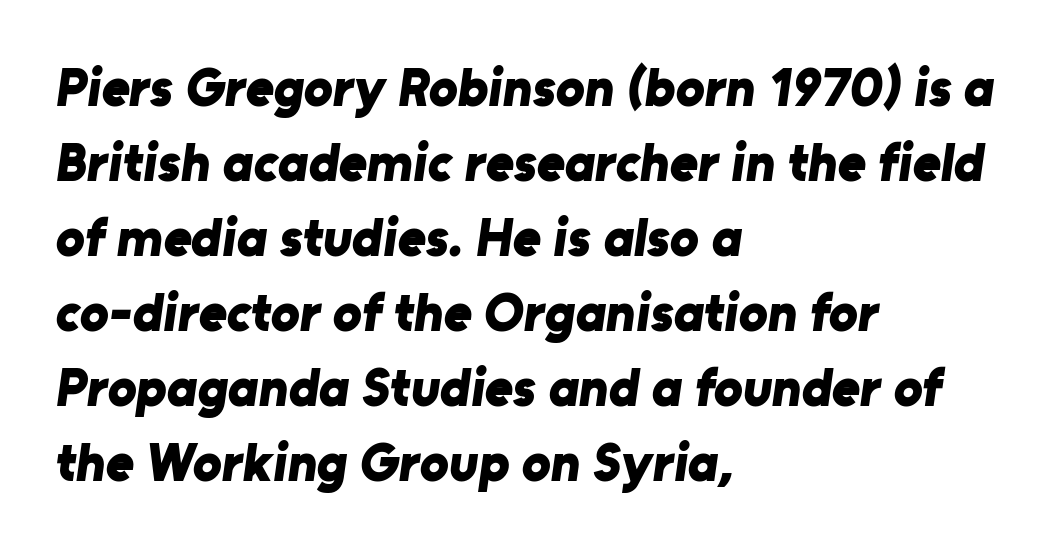
Q: Is the text bold? A: Yes.
Q: Is the typeface a serif or a sans-serif typeface? A: Sans-serif.
Q: Is the text underlined? A: No.
Q: How is the paragraph aligned? A: Left-aligned.
Q: Is the spacing between letters normal or unusually wide? A: Normal.
Q: Is the spacing between lines tight, normal or loose? A: Normal.
Q: Width (condensed, normal, or wide)? A: Normal.
Q: Stroke contrast? A: Low.
Q: x-height? A: Medium.
Q: Monospaced? A: No.
